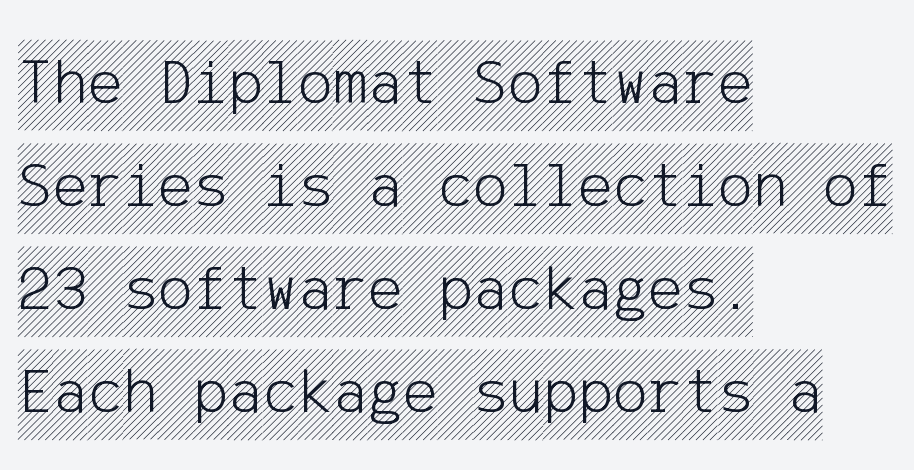
The image shows 66 px condensed type, upright; set left-aligned, normal line spacing (1.56x), normal letter spacing, not underlined; a large x-height.
